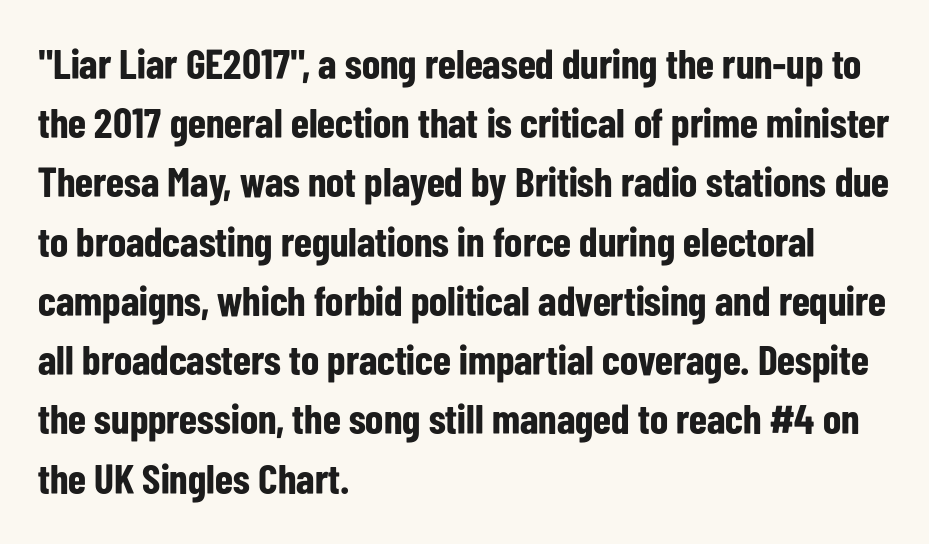
{"serif": "no", "italic": "no", "bold": "yes", "weight": "bold", "width": "condensed", "stroke_contrast": "low", "x_height": "medium", "monospaced": "no", "underline": "no", "align": "left", "line_spacing": "normal", "line_spacing_ratio": 1.41, "letter_spacing": "normal", "letter_spacing_em": 0.0, "glyph_px": 42}
